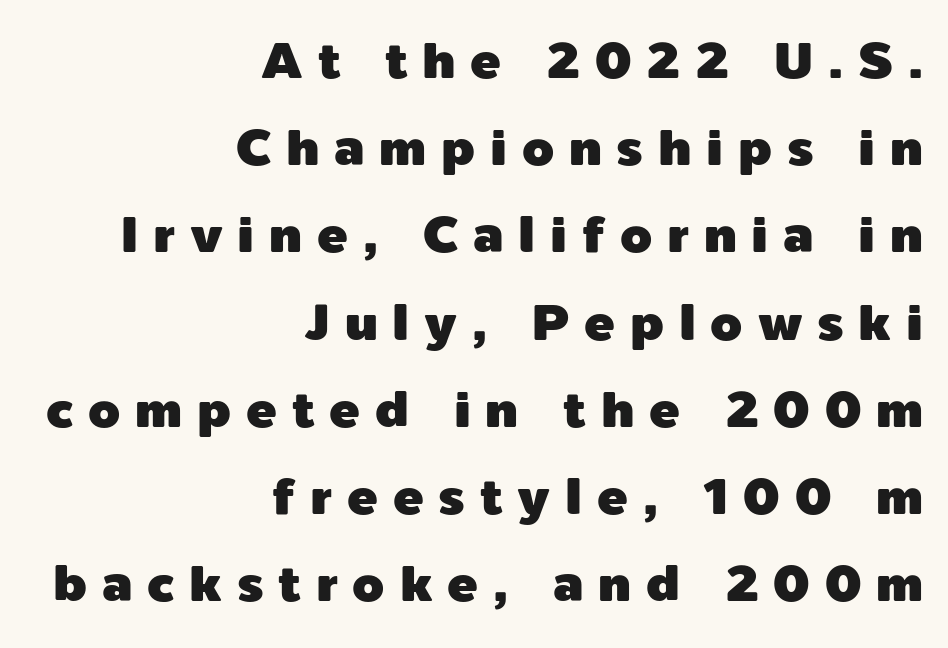
The image shows 51 px sans-serif type, upright; set right-aligned, line spacing 1.71x, unusually wide letter spacing (+0.29 em), not underlined; a medium x-height.
